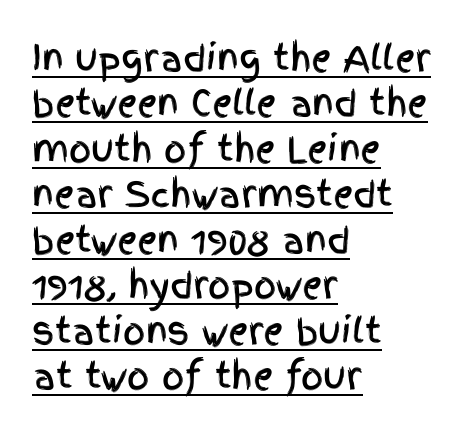
Letterform terminals end flat and unadorned throughout the passage. The block of text has a typical density, with ordinary space between rows. Do the characters align in a grid? No, the font is proportional. Is there any slant? The stems are plumb. A typesetter would call this zero additional tracking. Looks like someone drew a line under every word here.
